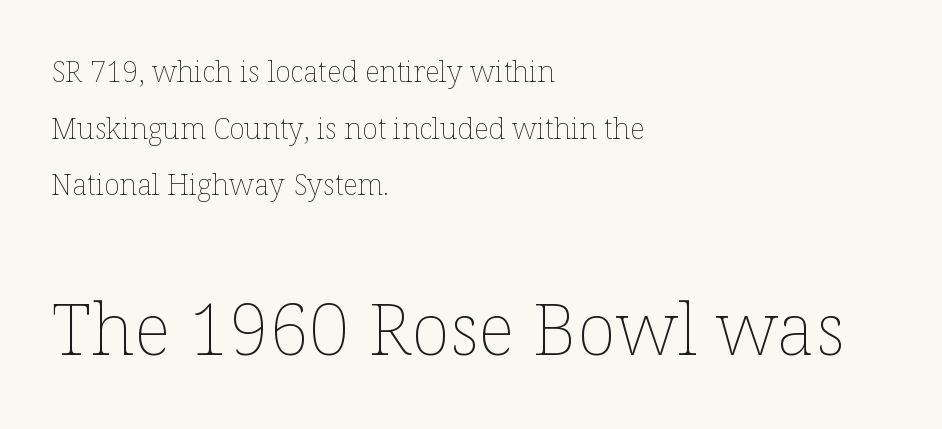
The image shows 72 px thin type, upright; set left-aligned, loose line spacing (1.95x), normal letter spacing, not underlined; the second (bottom) block is 2.48x larger; low stroke contrast and a medium x-height.
